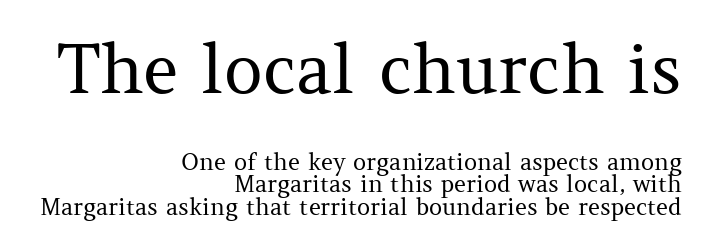
{"serif": "yes", "italic": "no", "bold": "no", "weight": "regular", "width": "normal", "stroke_contrast": "medium", "x_height": "medium", "monospaced": "no", "underline": "no", "align": "right", "line_spacing": "tight", "line_spacing_ratio": 0.99, "letter_spacing": "normal", "letter_spacing_em": 0.0, "larger_block": "first", "size_ratio": 2.96, "glyph_px": 68}
